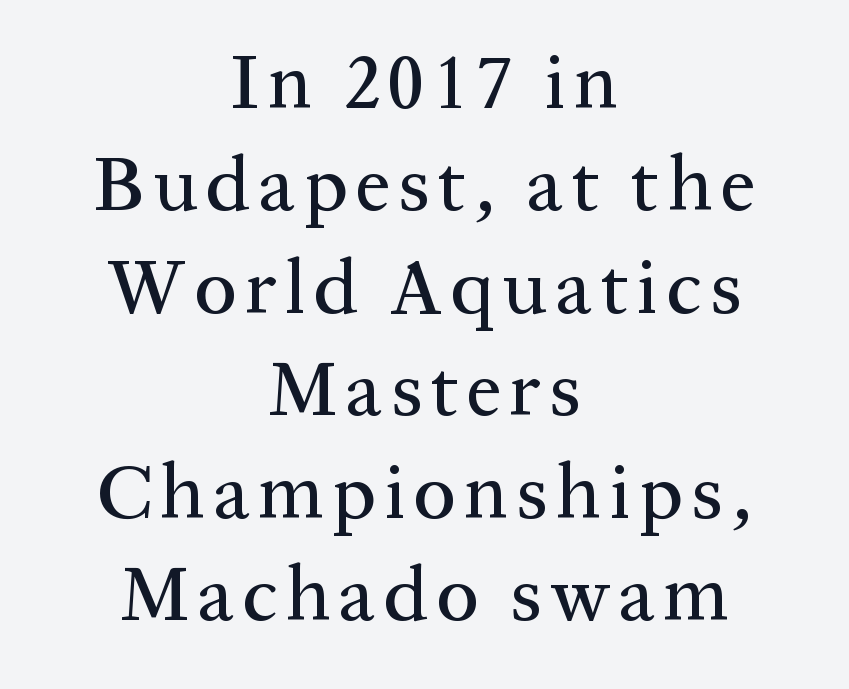
Q: Is the text italic (slanted)? A: No, it is upright.
Q: Is the typeface a serif or a sans-serif typeface? A: Serif.
Q: Is the text underlined? A: No.
Q: How is the paragraph aligned? A: Centered.
Q: Is the spacing between lines tight, normal or loose? A: Normal.
Q: Width (condensed, normal, or wide)? A: Normal.
Q: Stroke contrast? A: Medium.
Q: x-height? A: Medium.
Q: Monospaced? A: No.
